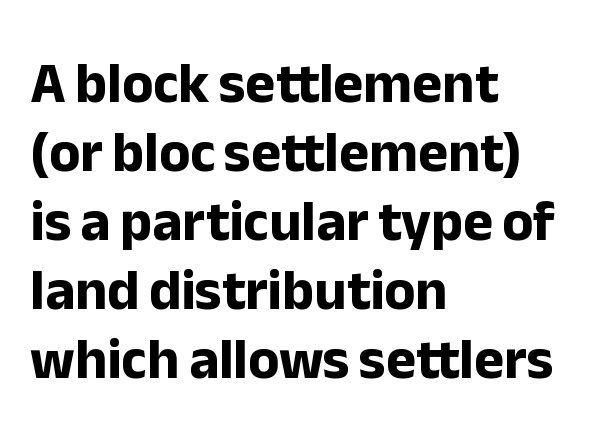
The image shows 57 px bold sans-serif type, upright; set left-aligned, line spacing 1.21x, normal letter spacing, not underlined; low stroke contrast and a medium x-height.
